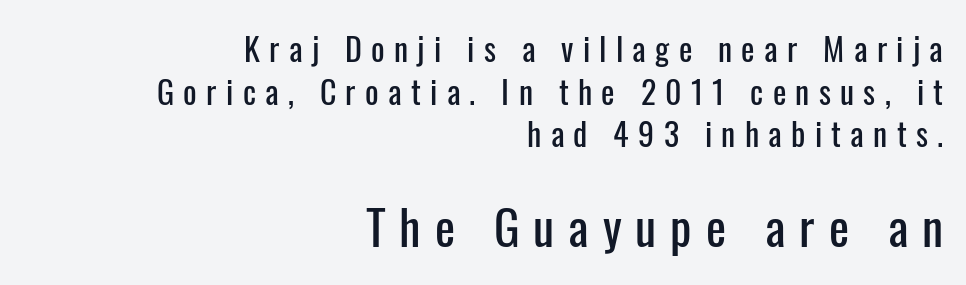
Words appear elongated and porous because spacing is wide. Note: smaller setting up top, larger setting below. Serif or sans? Sans — the stroke terminals are bare. How would I describe the line gaps? Plain and ordinary. These lines stack with their right ends in a neat column. Decoration check: the copy has no underline.
